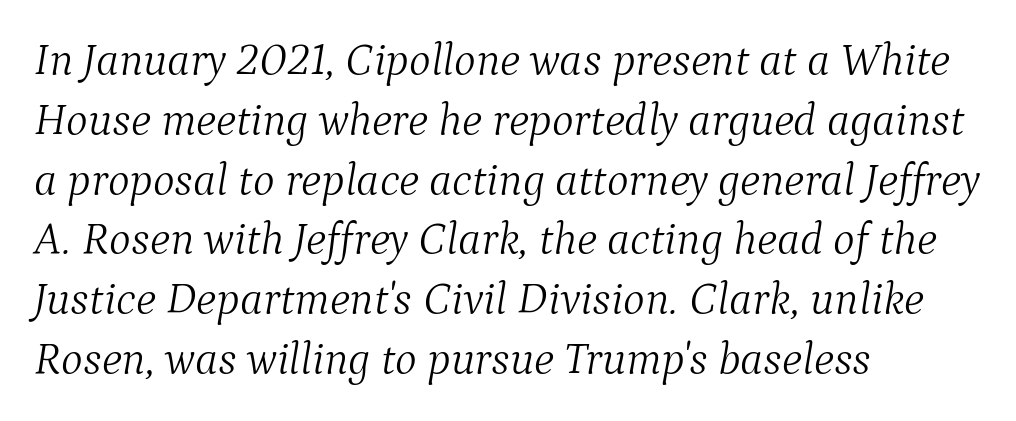
{"serif": "yes", "italic": "yes", "lean": "right", "slant_degrees": 9, "bold": "no", "weight": "light", "width": "normal", "stroke_contrast": "medium", "x_height": "medium", "monospaced": "no", "underline": "no", "align": "left", "line_spacing": "normal", "line_spacing_ratio": 1.3, "letter_spacing": "normal", "letter_spacing_em": 0.0, "glyph_px": 46}
